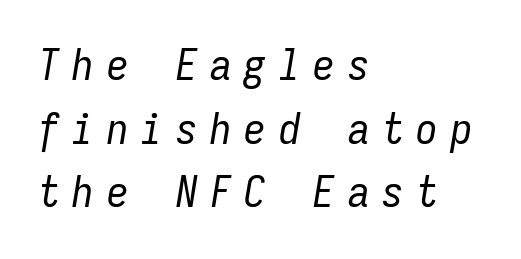
Q: Is the text bold? A: No.
Q: Is the text italic (slanted)? A: Yes, it leans right by about 9 degrees.
Q: Is the text underlined? A: No.
Q: How is the paragraph aligned? A: Left-aligned.
Q: Is the spacing between letters normal or unusually wide? A: Unusually wide.
Q: Is the spacing between lines tight, normal or loose? A: Normal.
Q: Width (condensed, normal, or wide)? A: Condensed.
Q: Stroke contrast? A: Low.
Q: x-height? A: Medium.
Q: Monospaced? A: Yes.
